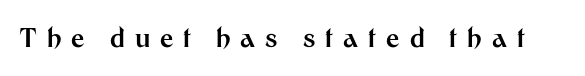
{"italic": "no", "bold": "yes", "underline": "no", "letter_spacing": "wide", "letter_spacing_em": 0.38, "glyph_px": 26}
